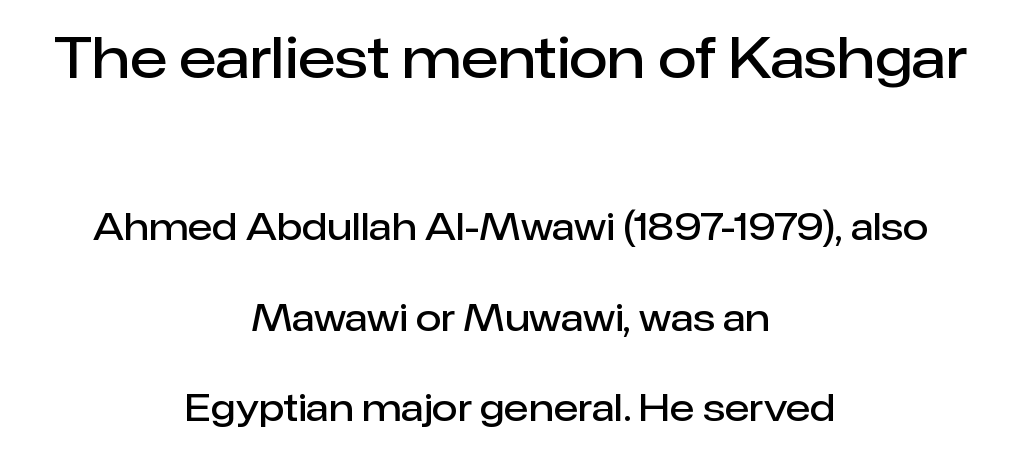
The line-height multiplier appears high, well above default. The line texture is even and compact thanks to regular tracking. The lettering stays uniformly vertical, giving the passage a roman look. This rendering features lettering with no underline.
